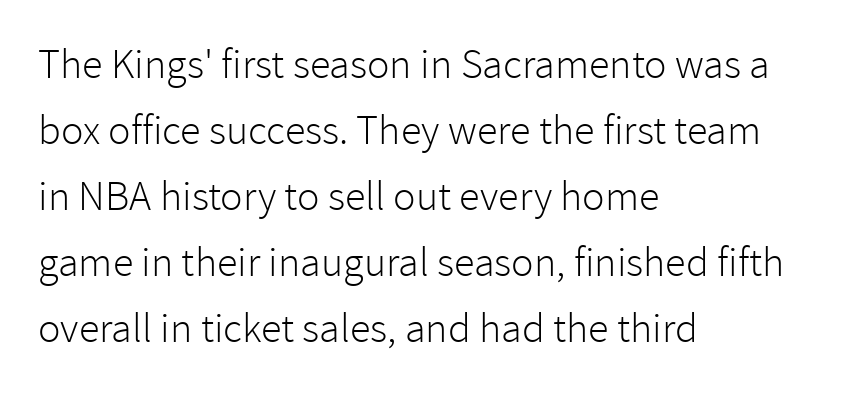
Posture: upright roman. Heft: none added — not bold. Each letter keeps its own natural width here, so spacing adapts to shape. Horizontal bands of white between lines are of average thickness. These lines keep a tight, regular rhythm from letter to letter.
